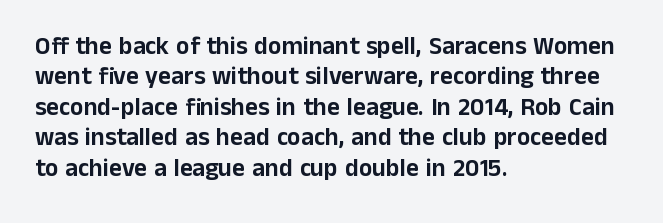
{"italic": "no", "underline": "no", "align": "left", "line_spacing_ratio": 1.22, "letter_spacing": "normal", "letter_spacing_em": 0.0, "glyph_px": 25}
